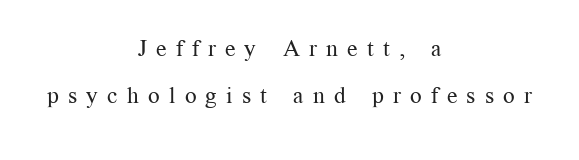
The font sits on the lighter half of the weight spectrum, regular included. No word sits above an underline. Leading is clearly above the norm, producing a sparse column. Each line is balanced around a shared central axis. Substantial extra tracking has been applied to these lines.
